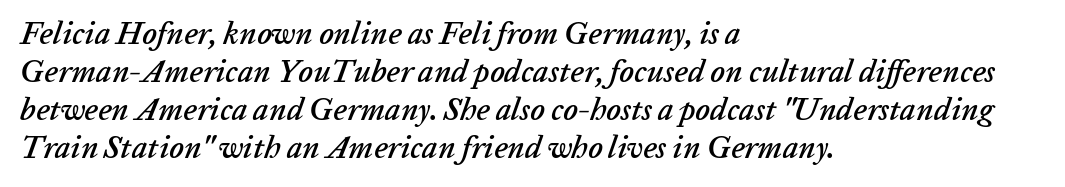
Q: Is the text italic (slanted)? A: Yes, it leans right by about 20 degrees.
Q: Is the text underlined? A: No.
Q: How is the paragraph aligned? A: Left-aligned.
Q: Is the spacing between letters normal or unusually wide? A: Normal.
Q: Width (condensed, normal, or wide)? A: Normal.
Q: Stroke contrast? A: Low.
Q: x-height? A: Medium.
Q: Monospaced? A: No.
